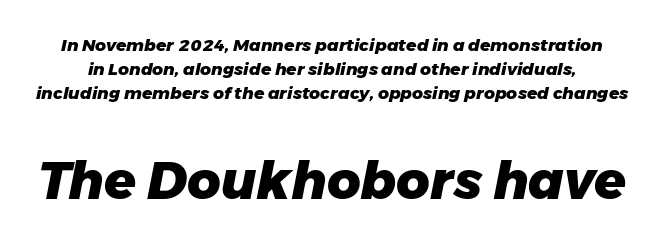
Q: Is the text bold? A: Yes.
Q: Is the text italic (slanted)? A: Yes, it leans right by about 11 degrees.
Q: Is the text underlined? A: No.
Q: Is the spacing between letters normal or unusually wide? A: Normal.
Q: Is the spacing between lines tight, normal or loose? A: Normal.
Q: Which block of text is set in a larger size, the first (top) or the second (bottom)? A: The second (bottom) one.
Q: Width (condensed, normal, or wide)? A: Normal.
Q: Stroke contrast? A: Low.
Q: x-height? A: Medium.
Q: Monospaced? A: No.
